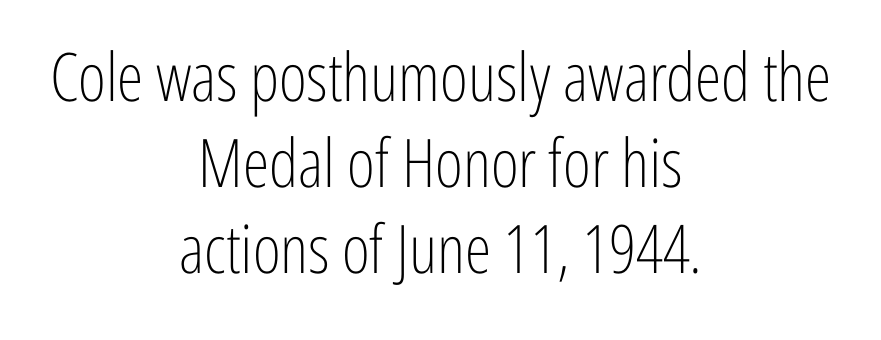
{"serif": "no", "italic": "no", "bold": "no", "weight": "light", "width": "condensed", "stroke_contrast": "low", "x_height": "medium", "monospaced": "no", "underline": "no", "align": "center", "line_spacing": "normal", "line_spacing_ratio": 1.28, "letter_spacing": "normal", "letter_spacing_em": 0.0, "glyph_px": 67}
